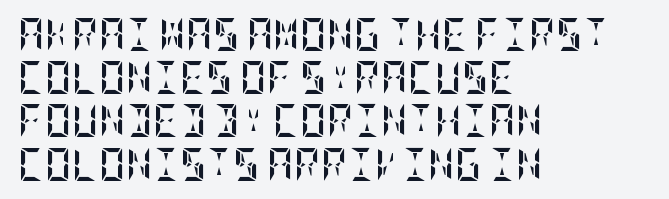
The image shows 33 px semibold, condensed type, upright; set left-aligned, normal line spacing (1.31x), normal letter spacing, not underlined; low stroke contrast and a large x-height.
